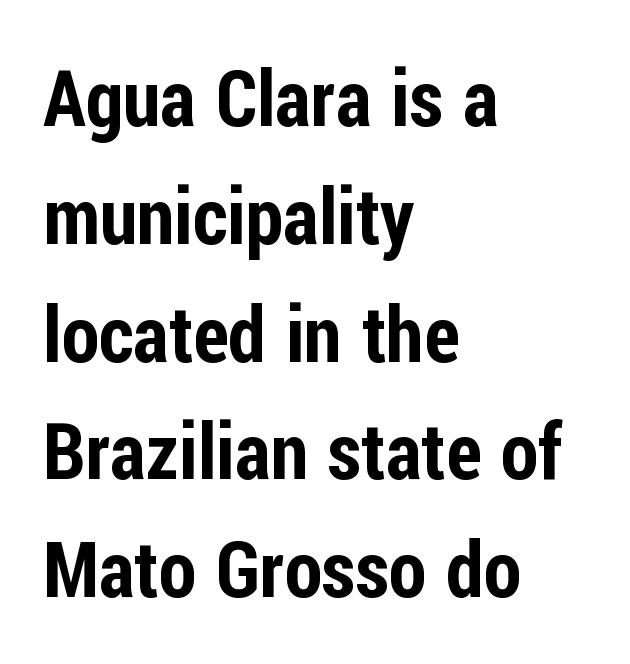
{"serif": "no", "italic": "no", "width": "condensed", "stroke_contrast": "low", "x_height": "medium", "monospaced": "no", "underline": "no", "align": "left", "line_spacing": "normal", "line_spacing_ratio": 1.53, "letter_spacing": "normal", "letter_spacing_em": 0.0, "glyph_px": 77}
